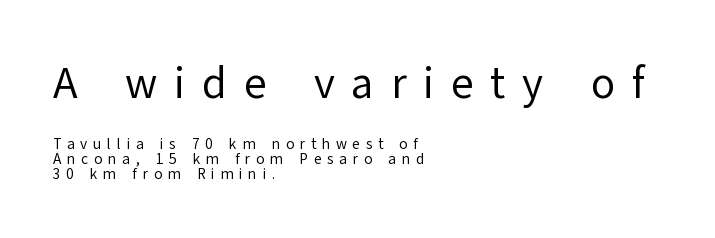
{"serif": "no", "italic": "no", "bold": "no", "weight": "regular", "width": "normal", "stroke_contrast": "low", "x_height": "medium", "monospaced": "no", "underline": "no", "align": "left", "line_spacing": "tight", "line_spacing_ratio": 1.01, "letter_spacing": "wide", "letter_spacing_em": 0.38, "larger_block": "first", "size_ratio": 2.93, "glyph_px": 44}
